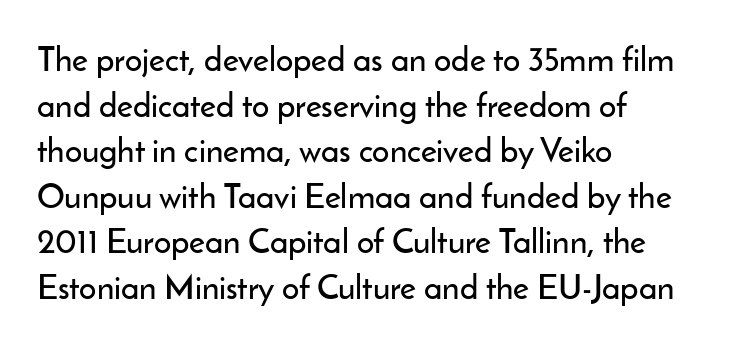
The image shows 34 px sans-serif type, upright; set left-aligned, normal line spacing (1.34x), normal letter spacing, not underlined; low stroke contrast and a small x-height.
